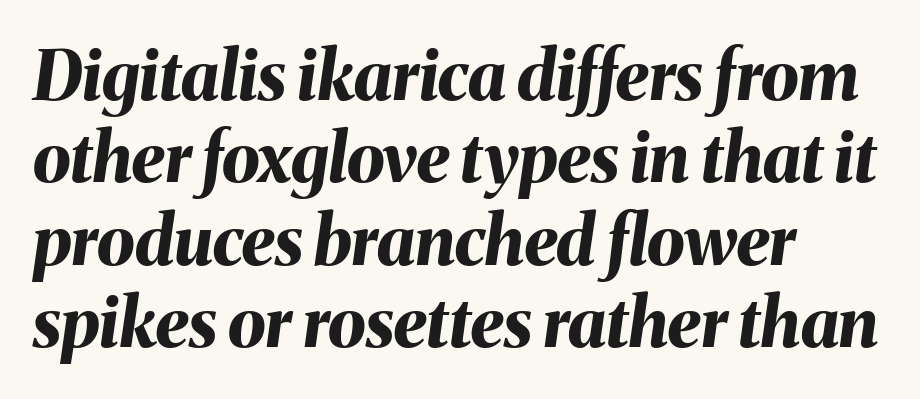
Q: Is the text bold? A: Yes.
Q: Is the text italic (slanted)? A: Yes, it leans right by about 8 degrees.
Q: Is the text underlined? A: No.
Q: How is the paragraph aligned? A: Left-aligned.
Q: Is the spacing between letters normal or unusually wide? A: Normal.
Q: Width (condensed, normal, or wide)? A: Normal.
Q: Stroke contrast? A: Medium.
Q: x-height? A: Medium.
Q: Monospaced? A: No.
